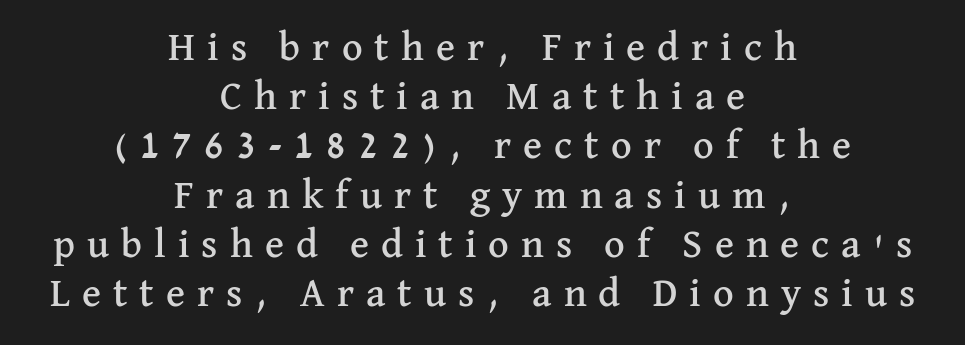
Layout note: lines centered. Observe the wide spacing: letters keep a clear distance from each other. Quick note: underline off. Typographically, this falls in the serif category.
